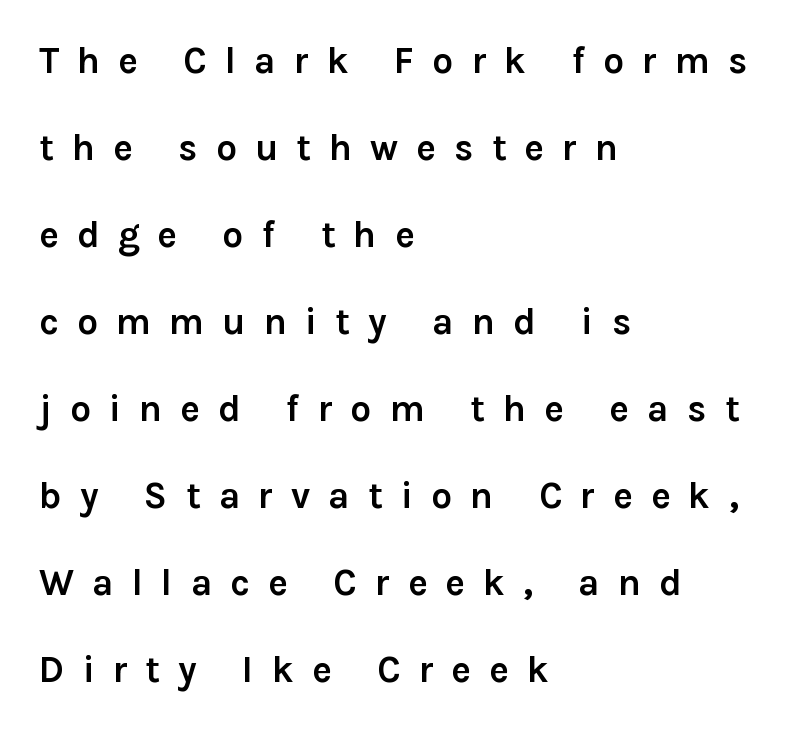
This rendering widens character spacing well past its baseline value. The ragged edge is on the right, which tells us the setting is flush left. The letters advance in unequal steps, a hallmark of proportional type. Serifs: no, the terminals of the letterforms are clean. Leading: increased.
